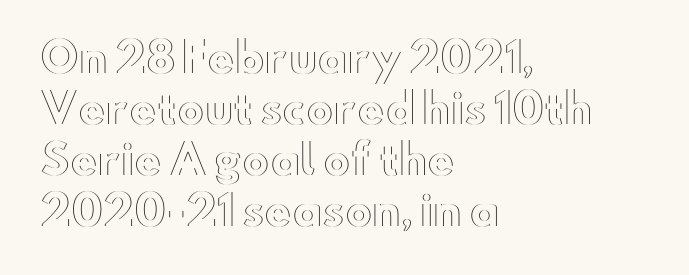
Here the designer chose a conventional face with non-uniform glyph widths. This is roman type, the default non-slanted kind. This sample uses plain, unmodified letter spacing. Casual observation: everything's shoved over to the left. Unmarked baselines from the first word to the last.
